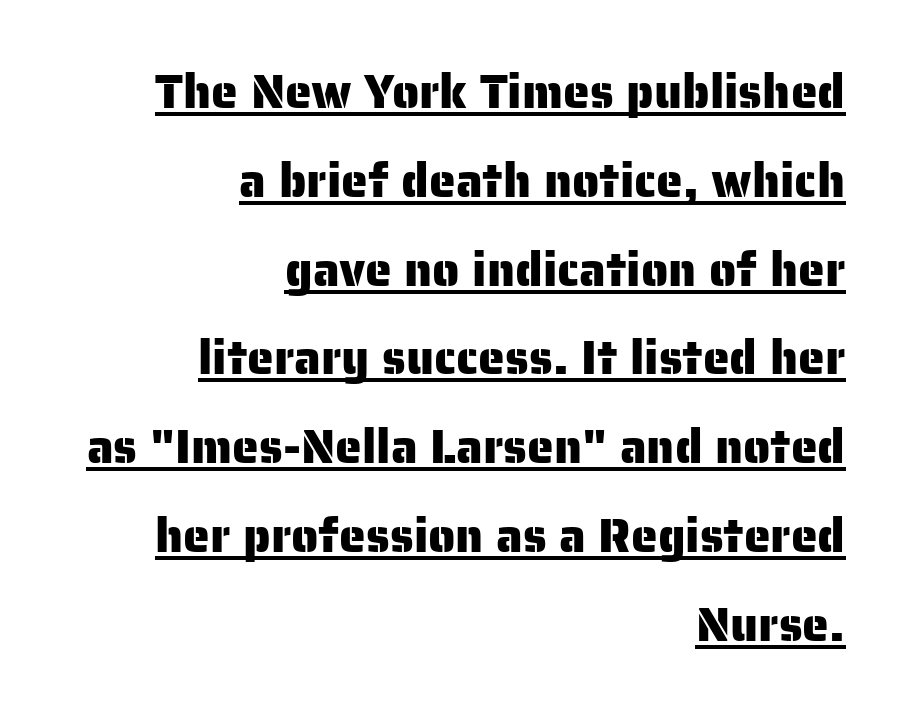
You could call the tracking neutral — neither tight nor loose. Typeset ragged left — the right edge is the straight one. The typography opts for an upright posture over an oblique one. Underlined type. This is sans-serif lettering, the kind often seen on screens and signage.
